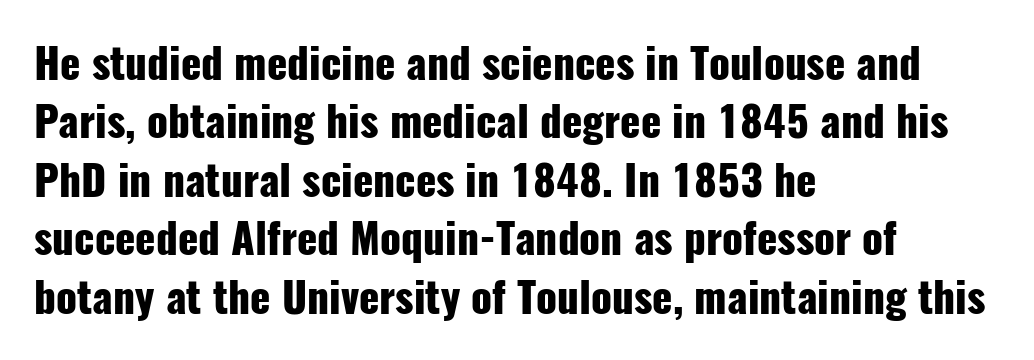
Q: Is the text bold? A: Yes.
Q: Is the text italic (slanted)? A: No, it is upright.
Q: Is the typeface a serif or a sans-serif typeface? A: Sans-serif.
Q: Is the text underlined? A: No.
Q: How is the paragraph aligned? A: Left-aligned.
Q: Is the spacing between letters normal or unusually wide? A: Normal.
Q: Is the spacing between lines tight, normal or loose? A: Normal.
Q: Width (condensed, normal, or wide)? A: Condensed.
Q: Stroke contrast? A: Low.
Q: x-height? A: Medium.
Q: Monospaced? A: No.
